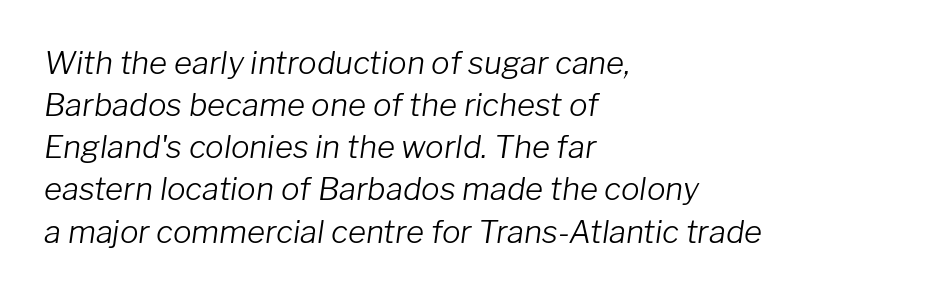
Q: Is the text bold? A: No.
Q: Is the text italic (slanted)? A: Yes, it leans right by about 8 degrees.
Q: Is the text underlined? A: No.
Q: How is the paragraph aligned? A: Left-aligned.
Q: Is the spacing between letters normal or unusually wide? A: Normal.
Q: Is the spacing between lines tight, normal or loose? A: Normal.
Q: Width (condensed, normal, or wide)? A: Normal.
Q: Stroke contrast? A: Low.
Q: x-height? A: Medium.
Q: Monospaced? A: No.
